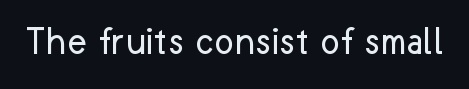
Q: Is the text bold? A: No.
Q: Is the text italic (slanted)? A: No, it is upright.
Q: Is the typeface a serif or a sans-serif typeface? A: Sans-serif.
Q: Is the text underlined? A: No.
Q: Is the spacing between letters normal or unusually wide? A: Normal.
Q: Width (condensed, normal, or wide)? A: Normal.
Q: Stroke contrast? A: Low.
Q: x-height? A: Medium.
Q: Monospaced? A: No.
